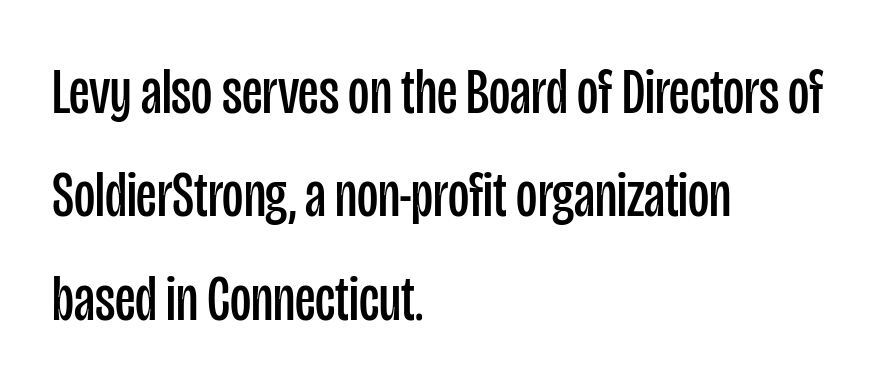
The image shows 65 px regular-weight, condensed sans-serif type, upright; set left-aligned, normal line spacing (1.59x), normal letter spacing, not underlined; low stroke contrast and a large x-height.
